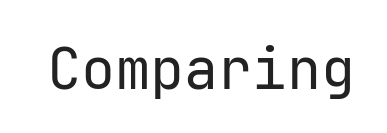
Q: Is the text bold? A: No.
Q: Is the text italic (slanted)? A: No, it is upright.
Q: Is the typeface a serif or a sans-serif typeface? A: Sans-serif.
Q: Is the text underlined? A: No.
Q: Is the spacing between letters normal or unusually wide? A: Normal.
Q: Width (condensed, normal, or wide)? A: Normal.
Q: Stroke contrast? A: Low.
Q: x-height? A: Medium.
Q: Monospaced? A: Yes.
